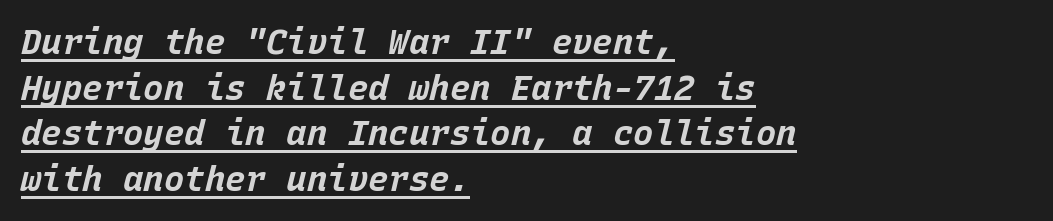
Q: Is the text bold? A: Yes.
Q: Is the text italic (slanted)? A: Yes, it leans right by about 15 degrees.
Q: Is the text underlined? A: Yes.
Q: How is the paragraph aligned? A: Left-aligned.
Q: Is the spacing between letters normal or unusually wide? A: Normal.
Q: Is the spacing between lines tight, normal or loose? A: Normal.
Q: Width (condensed, normal, or wide)? A: Normal.
Q: Stroke contrast? A: Low.
Q: x-height? A: Large.
Q: Monospaced? A: Yes.
